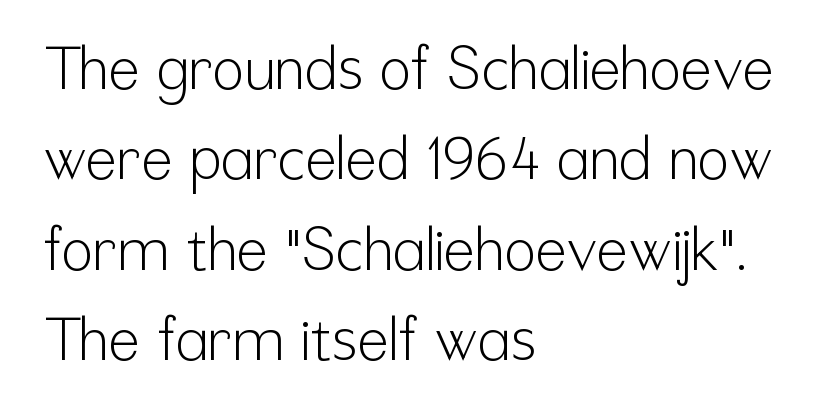
The image shows 59 px light, condensed sans-serif type, upright; set left-aligned, normal line spacing (1.53x), normal letter spacing, not underlined; low stroke contrast and a medium x-height.
